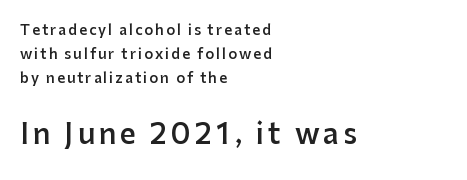
The image shows 28 px semibold sans-serif type, upright; set left-aligned, line spacing 1.71x, not underlined; the second (bottom) block is 2.0x larger; low stroke contrast and a medium x-height.
